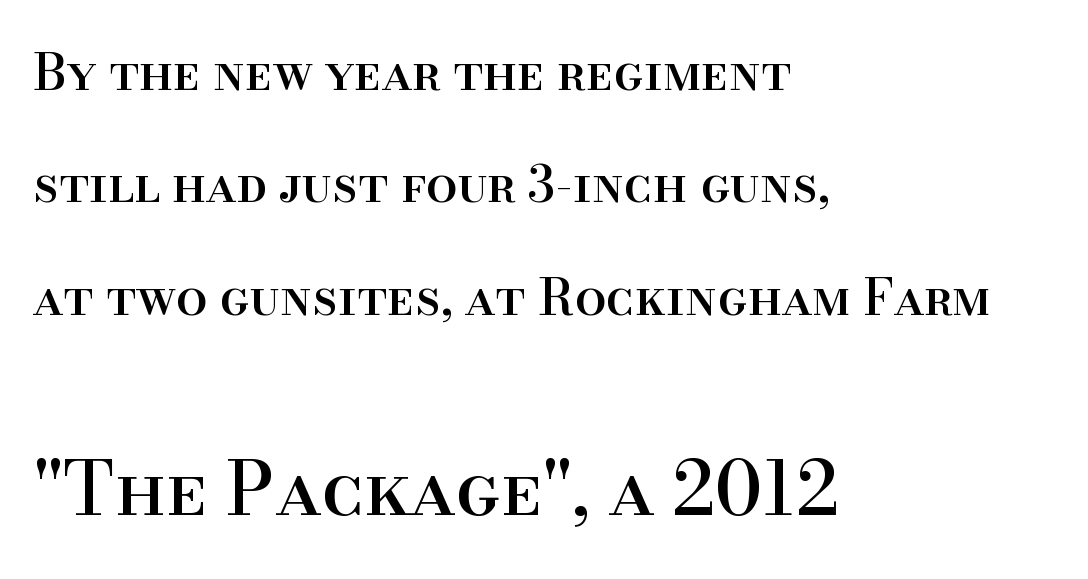
The image shows 75 px serif type, upright; set left-aligned, loose line spacing (2.25x), normal letter spacing, not underlined; the second (bottom) block is 1.5x larger; high stroke contrast and a small x-height.
